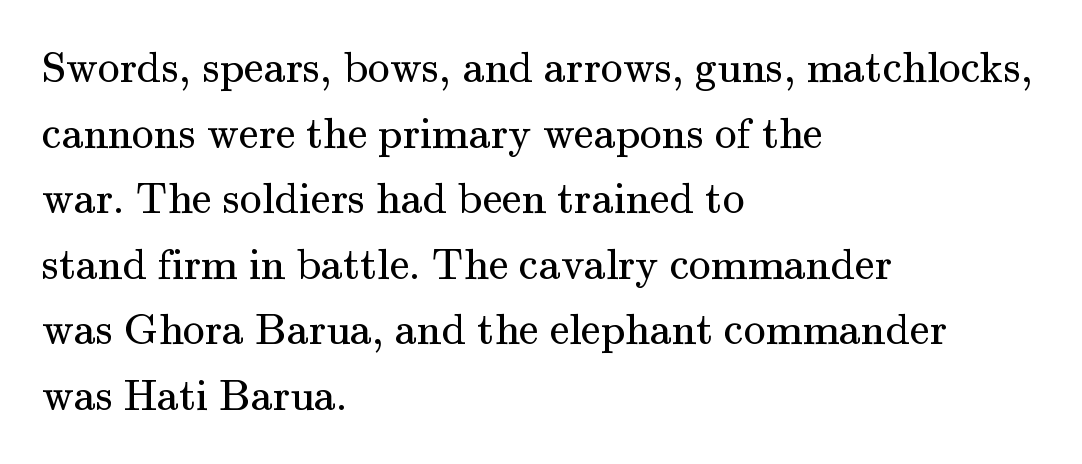
{"serif": "yes", "italic": "no", "bold": "no", "weight": "regular", "width": "normal", "stroke_contrast": "medium", "x_height": "small", "monospaced": "no", "underline": "no", "align": "left", "line_spacing": "normal", "line_spacing_ratio": 1.49, "letter_spacing": "normal", "letter_spacing_em": 0.0, "glyph_px": 44}
